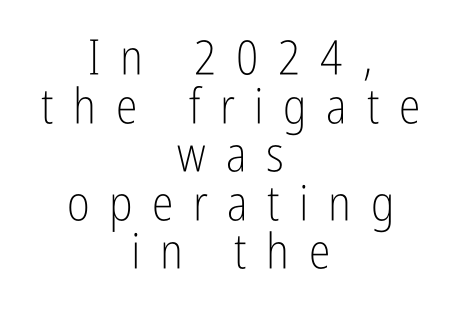
{"serif": "no", "italic": "no", "bold": "no", "weight": "light", "width": "condensed", "stroke_contrast": "low", "x_height": "medium", "monospaced": "no", "underline": "no", "align": "center", "line_spacing": "tight", "line_spacing_ratio": 0.99, "letter_spacing": "wide", "letter_spacing_em": 0.4, "glyph_px": 49}
